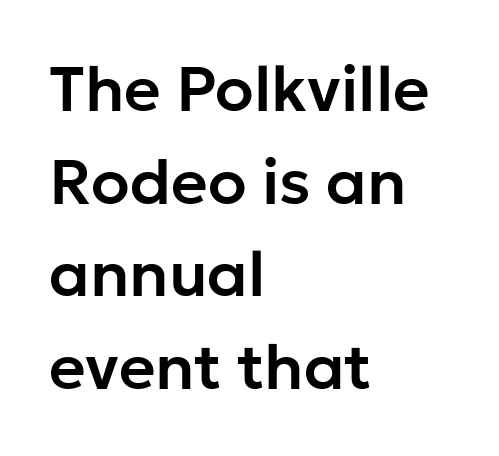
{"serif": "no", "italic": "no", "width": "normal", "stroke_contrast": "low", "x_height": "medium", "monospaced": "no", "underline": "no", "align": "left", "line_spacing": "normal", "line_spacing_ratio": 1.47, "letter_spacing": "normal", "letter_spacing_em": 0.0, "glyph_px": 63}
